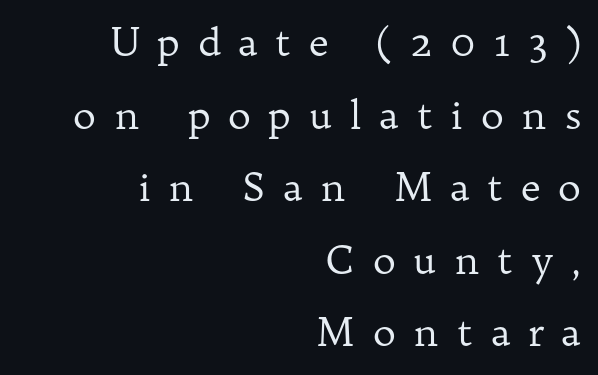
Q: Is the text bold? A: No.
Q: Is the text italic (slanted)? A: No, it is upright.
Q: Is the typeface a serif or a sans-serif typeface? A: Serif.
Q: Is the text underlined? A: No.
Q: How is the paragraph aligned? A: Right-aligned.
Q: Is the spacing between letters normal or unusually wide? A: Unusually wide.
Q: Width (condensed, normal, or wide)? A: Normal.
Q: Stroke contrast? A: Low.
Q: x-height? A: Medium.
Q: Monospaced? A: No.
